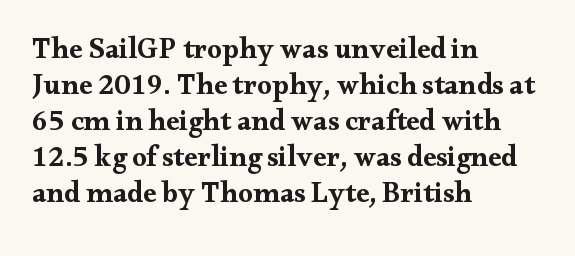
{"serif": "yes", "italic": "no", "bold": "yes", "weight": "bold", "width": "wide", "stroke_contrast": "medium", "x_height": "small", "monospaced": "no", "underline": "no", "align": "left", "line_spacing_ratio": 1.24, "letter_spacing": "normal", "letter_spacing_em": 0.0, "glyph_px": 29}
